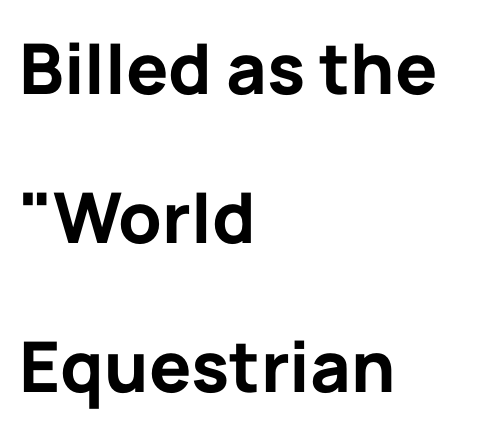
Q: Is the text bold? A: Yes.
Q: Is the text italic (slanted)? A: No, it is upright.
Q: Is the typeface a serif or a sans-serif typeface? A: Sans-serif.
Q: Is the text underlined? A: No.
Q: How is the paragraph aligned? A: Left-aligned.
Q: Is the spacing between letters normal or unusually wide? A: Normal.
Q: Is the spacing between lines tight, normal or loose? A: Loose.
Q: Width (condensed, normal, or wide)? A: Normal.
Q: Stroke contrast? A: Low.
Q: x-height? A: Medium.
Q: Monospaced? A: No.
